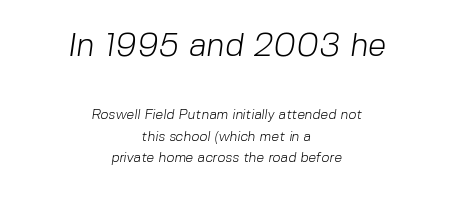
Baseline-to-baseline distance is the conventional proportion of letter height. The upper block of text is set noticeably larger than the block beneath it. The font sits on the lighter half of the weight spectrum, regular included. Notice how the passage keeps no hard edge, just a central spine. The line texture is even and compact thanks to regular tracking.
